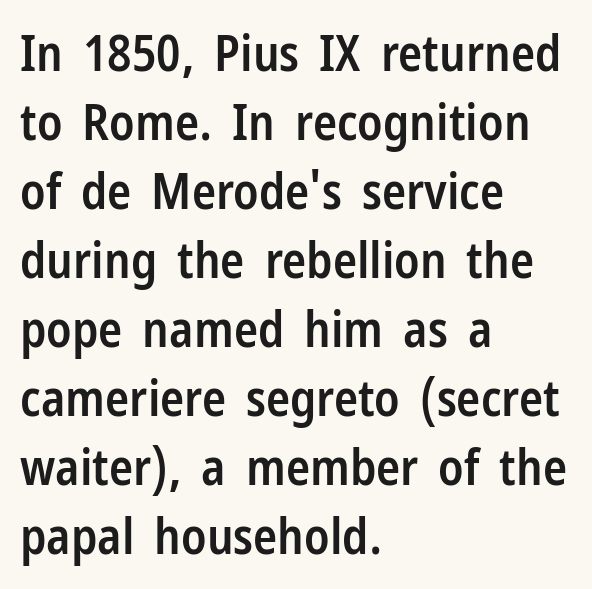
{"serif": "no", "italic": "no", "bold": "semi", "weight": "semibold", "width": "condensed", "stroke_contrast": "low", "x_height": "medium", "monospaced": "no", "underline": "no", "align": "left", "line_spacing": "normal", "line_spacing_ratio": 1.38, "letter_spacing": "normal", "letter_spacing_em": 0.0, "glyph_px": 50}
